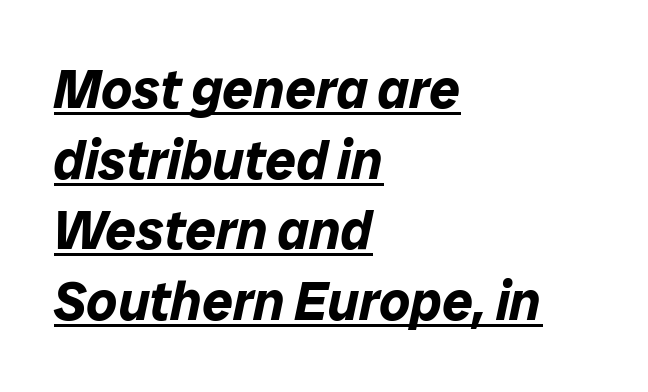
{"italic": "yes", "lean": "right", "slant_degrees": 12, "bold": "yes", "weight": "bold", "width": "normal", "stroke_contrast": "low", "x_height": "medium", "monospaced": "no", "underline": "yes", "align": "left", "line_spacing": "normal", "line_spacing_ratio": 1.31, "letter_spacing": "normal", "letter_spacing_em": 0.0, "glyph_px": 54}
